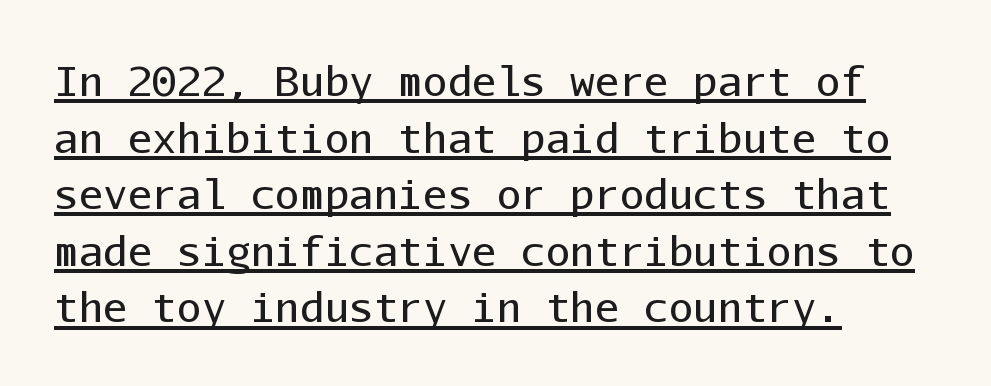
Q: Is the text bold? A: No.
Q: Is the text italic (slanted)? A: No, it is upright.
Q: Is the typeface a serif or a sans-serif typeface? A: Sans-serif.
Q: Is the text underlined? A: Yes.
Q: How is the paragraph aligned? A: Left-aligned.
Q: Is the spacing between letters normal or unusually wide? A: Normal.
Q: Is the spacing between lines tight, normal or loose? A: Normal.
Q: Width (condensed, normal, or wide)? A: Normal.
Q: Stroke contrast? A: Low.
Q: x-height? A: Medium.
Q: Monospaced? A: Yes.
